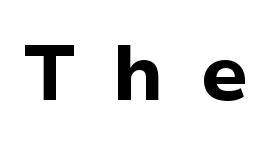
The rendering shows plain stroke endings on the letterforms — a sans-serif design. The baseline area is clear. The tracking jumps out immediately: characters are airy and widely separated. Note the varied advance widths — an 'i' is clearly narrower than an 'm'. Posture: upright roman. Plenty of ink on the page — the face is bold.
